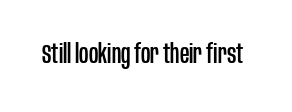
Is there any slant? The stems are plumb. Descenders are the only things crossing below the line. The line texture is even and compact thanks to regular tracking.
